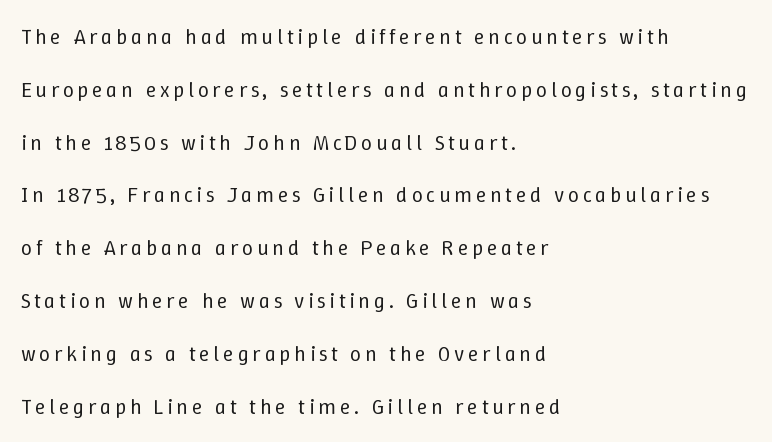
Q: Is the text bold? A: No.
Q: Is the text italic (slanted)? A: No, it is upright.
Q: Is the text underlined? A: No.
Q: How is the paragraph aligned? A: Left-aligned.
Q: Is the spacing between lines tight, normal or loose? A: Loose.
